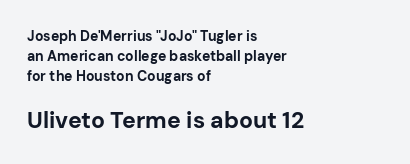
{"italic": "no", "bold": "yes", "underline": "no", "align": "left", "line_spacing": "normal", "line_spacing_ratio": 1.42, "letter_spacing": "normal", "letter_spacing_em": 0.0, "larger_block": "second", "size_ratio": 1.64, "glyph_px": 23}
